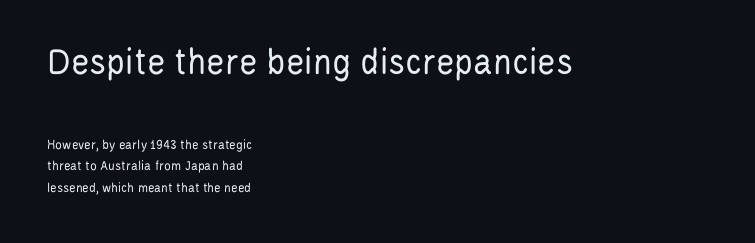
Q: Is the text bold? A: No.
Q: Is the text italic (slanted)? A: No, it is upright.
Q: Is the typeface a serif or a sans-serif typeface? A: Sans-serif.
Q: Is the text underlined? A: No.
Q: How is the paragraph aligned? A: Left-aligned.
Q: Is the spacing between letters normal or unusually wide? A: Normal.
Q: Is the spacing between lines tight, normal or loose? A: Normal.
Q: Which block of text is set in a larger size, the first (top) or the second (bottom)? A: The first (top) one.
Q: Width (condensed, normal, or wide)? A: Condensed.
Q: Stroke contrast? A: Low.
Q: x-height? A: Large.
Q: Monospaced? A: No.
